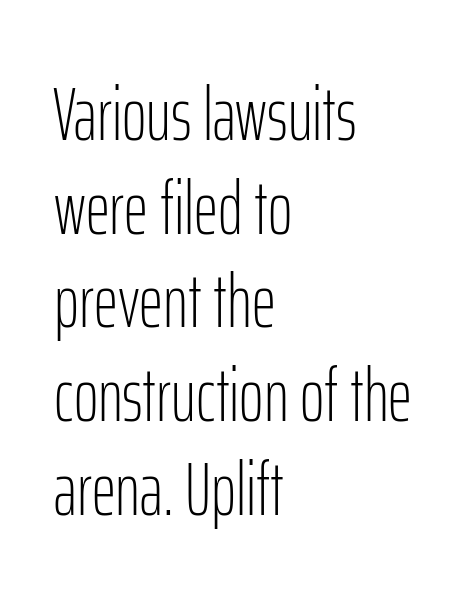
{"serif": "no", "italic": "no", "bold": "no", "weight": "light", "width": "condensed", "stroke_contrast": "low", "x_height": "medium", "monospaced": "no", "underline": "no", "align": "left", "line_spacing": "normal", "line_spacing_ratio": 1.25, "letter_spacing": "normal", "letter_spacing_em": 0.0, "glyph_px": 75}
